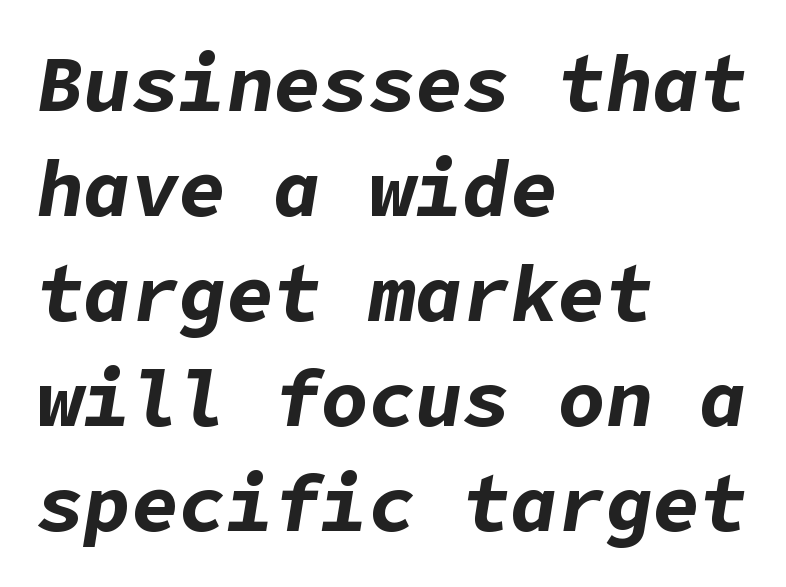
The image shows 79 px bold type, italic (leaning right); set left-aligned, normal line spacing (1.33x), normal letter spacing, not underlined; low stroke contrast and a medium x-height.
